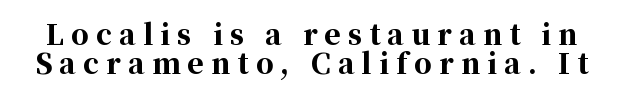
The image shows 28 px bold serif type, upright; set tight line spacing (1.05x), unusually wide letter spacing (+0.25 em), not underlined; high stroke contrast and a medium x-height.
